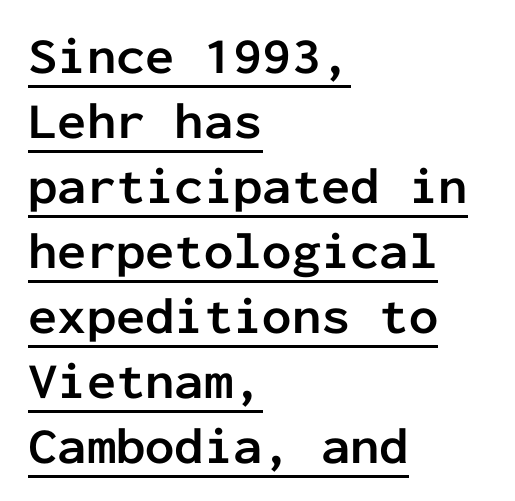
Is there any slant? The stems are plumb. Layout note: lines flush left. The typesetter has applied underlining to the passage shown. The letterforms sit shoulder to shoulder at normal distance. This sample has the even, mechanical cadence of fixed-width lettering. The line-height multiplier appears to be the usual default.
